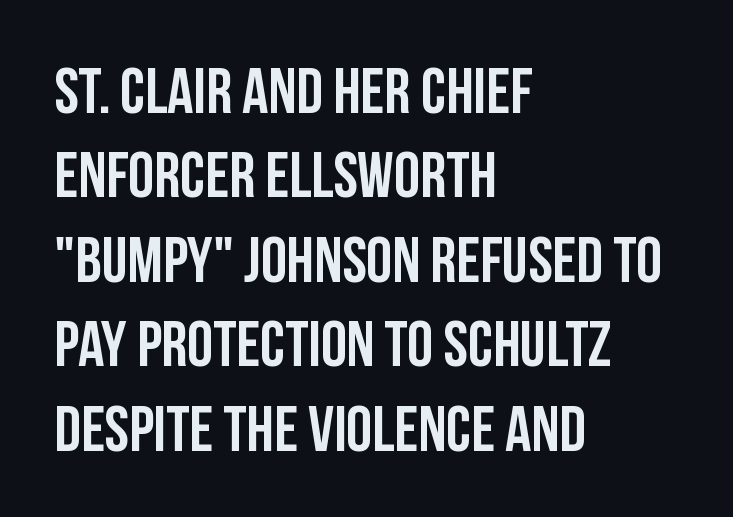
Is this a fixed-width face? No — the glyphs have proportional, varying widths. The tracking reads as untouched default to a designer's eye. This block has exactly the height ordinary leading produces. In CSS terms this would be text-align: left. Typographically, this falls in the sans-serif category. Italic: no, the glyphs are upright roman.
